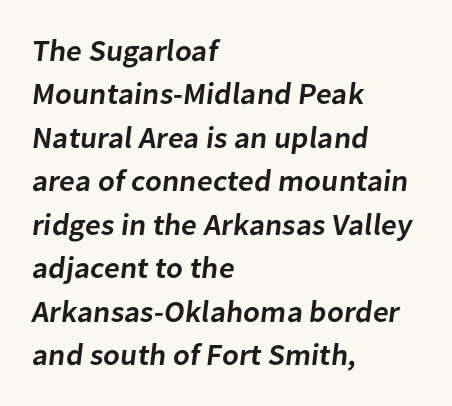
Q: Is the text bold? A: Semi-bold.
Q: Is the typeface a serif or a sans-serif typeface? A: Sans-serif.
Q: Is the text underlined? A: No.
Q: How is the paragraph aligned? A: Left-aligned.
Q: Is the spacing between letters normal or unusually wide? A: Normal.
Q: Is the spacing between lines tight, normal or loose? A: Normal.
Q: Width (condensed, normal, or wide)? A: Normal.
Q: Stroke contrast? A: Low.
Q: x-height? A: Medium.
Q: Monospaced? A: No.
